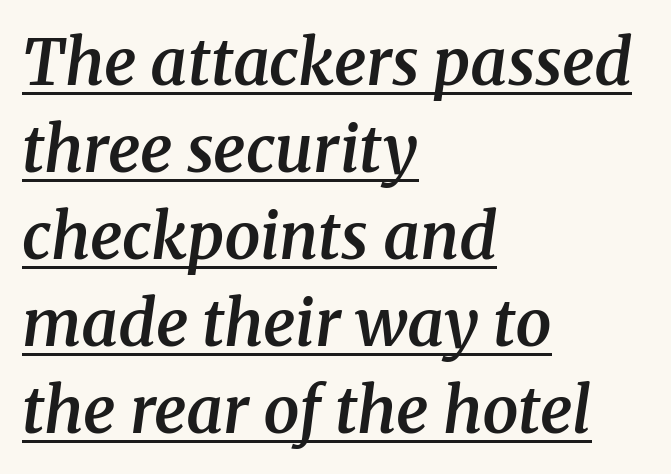
Q: Is the text bold? A: Semi-bold.
Q: Is the text italic (slanted)? A: Yes, it leans right by about 8 degrees.
Q: Is the typeface a serif or a sans-serif typeface? A: Serif.
Q: Is the text underlined? A: Yes.
Q: How is the paragraph aligned? A: Left-aligned.
Q: Is the spacing between letters normal or unusually wide? A: Normal.
Q: Is the spacing between lines tight, normal or loose? A: Normal.
Q: Width (condensed, normal, or wide)? A: Normal.
Q: Stroke contrast? A: Medium.
Q: x-height? A: Medium.
Q: Monospaced? A: No.
